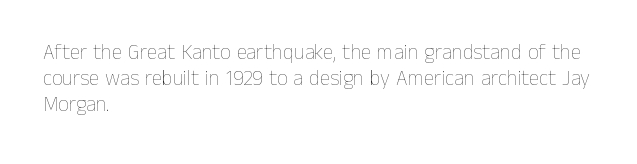
{"italic": "no", "bold": "no", "underline": "no", "align": "left", "line_spacing_ratio": 1.23, "letter_spacing": "normal", "letter_spacing_em": 0.0, "glyph_px": 21}
